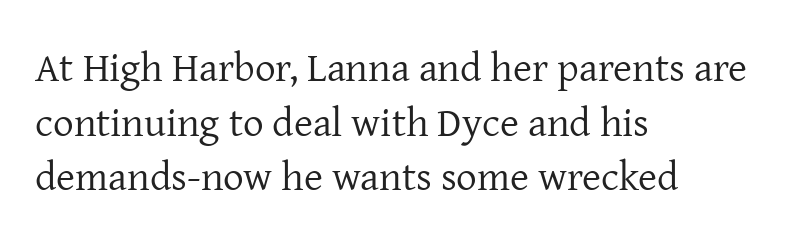
{"serif": "yes", "italic": "no", "bold": "no", "weight": "regular", "width": "normal", "stroke_contrast": "low", "x_height": "medium", "monospaced": "no", "underline": "no", "align": "left", "line_spacing": "normal", "line_spacing_ratio": 1.33, "letter_spacing": "normal", "letter_spacing_em": 0.0, "glyph_px": 41}
